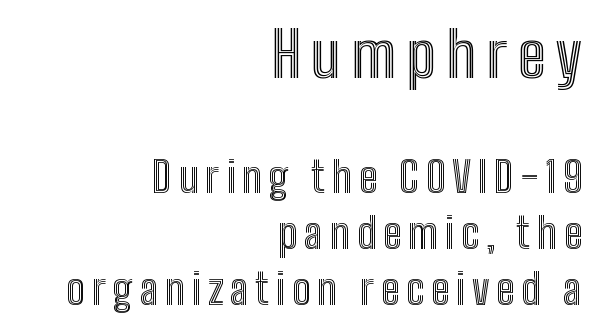
{"italic": "no", "width": "condensed", "x_height": "medium", "monospaced": "no", "underline": "no", "align": "right", "line_spacing": "normal", "line_spacing_ratio": 1.34, "larger_block": "first", "size_ratio": 1.5, "glyph_px": 63}
